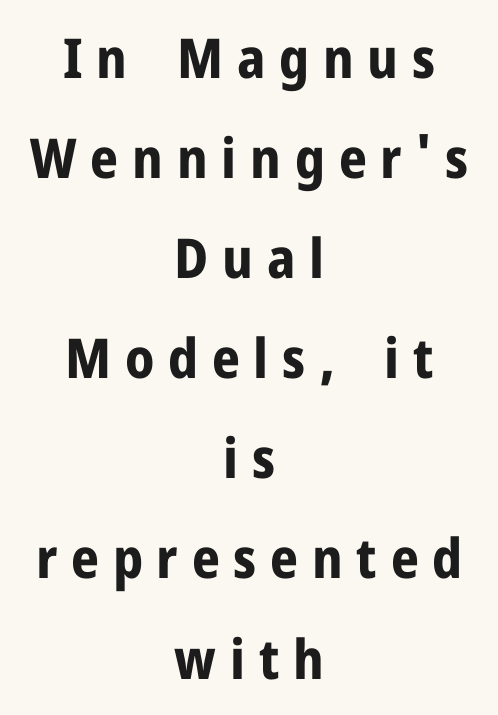
The image shows 55 px bold sans-serif type, upright; set centered, line spacing 1.82x, unusually wide letter spacing (+0.25 em), not underlined; low stroke contrast and a medium x-height.
